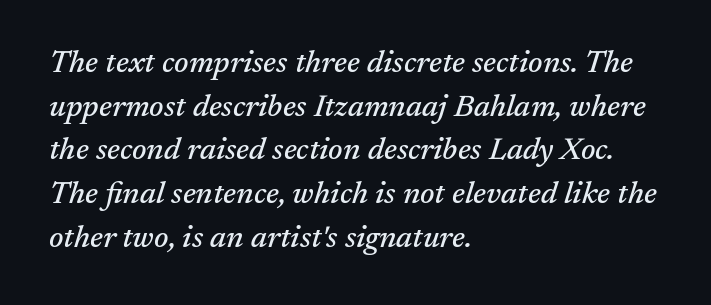
Q: Is the text italic (slanted)? A: Yes, it leans right by about 17 degrees.
Q: Is the typeface a serif or a sans-serif typeface? A: Serif.
Q: Is the text underlined? A: No.
Q: How is the paragraph aligned? A: Left-aligned.
Q: Is the spacing between letters normal or unusually wide? A: Normal.
Q: Is the spacing between lines tight, normal or loose? A: Normal.
Q: Width (condensed, normal, or wide)? A: Normal.
Q: Stroke contrast? A: Medium.
Q: x-height? A: Medium.
Q: Monospaced? A: No.
